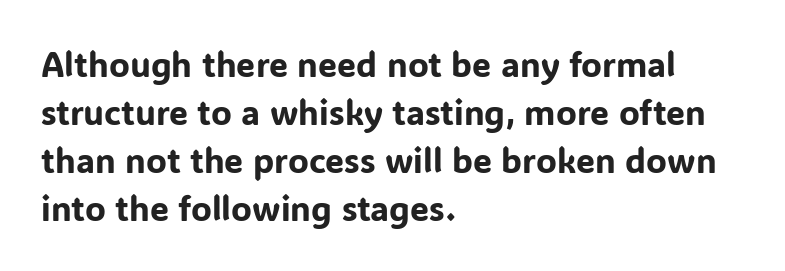
The image shows 34 px sans-serif type, upright; set left-aligned, normal line spacing (1.41x), normal letter spacing, not underlined; low stroke contrast and a medium x-height.
